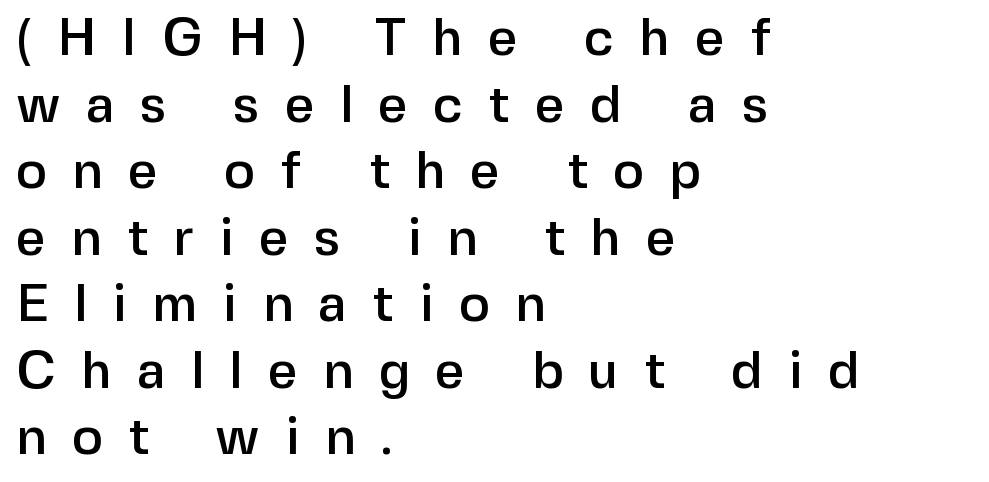
Q: Is the text italic (slanted)? A: No, it is upright.
Q: Is the typeface a serif or a sans-serif typeface? A: Sans-serif.
Q: Is the text underlined? A: No.
Q: How is the paragraph aligned? A: Left-aligned.
Q: Is the spacing between letters normal or unusually wide? A: Unusually wide.
Q: Is the spacing between lines tight, normal or loose? A: Normal.
Q: Width (condensed, normal, or wide)? A: Normal.
Q: Stroke contrast? A: Low.
Q: x-height? A: Medium.
Q: Monospaced? A: No.
